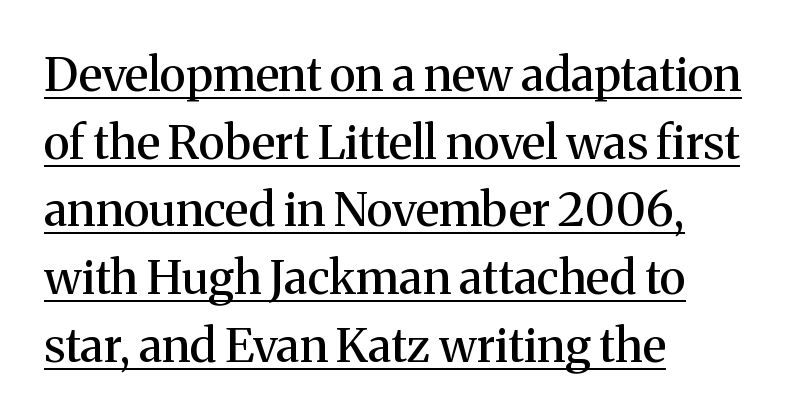
Q: Is the text italic (slanted)? A: No, it is upright.
Q: Is the typeface a serif or a sans-serif typeface? A: Serif.
Q: Is the text underlined? A: Yes.
Q: How is the paragraph aligned? A: Left-aligned.
Q: Is the spacing between letters normal or unusually wide? A: Normal.
Q: Is the spacing between lines tight, normal or loose? A: Normal.
Q: Width (condensed, normal, or wide)? A: Normal.
Q: Stroke contrast? A: Medium.
Q: x-height? A: Medium.
Q: Monospaced? A: No.
